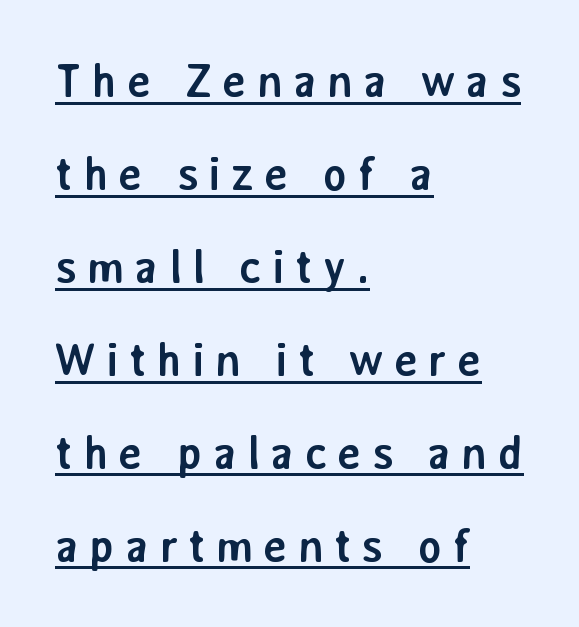
The image shows 46 px semibold sans-serif type, upright; set left-aligned, loose line spacing (2.02x), unusually wide letter spacing (+0.22 em), underlined; low stroke contrast and a medium x-height.
